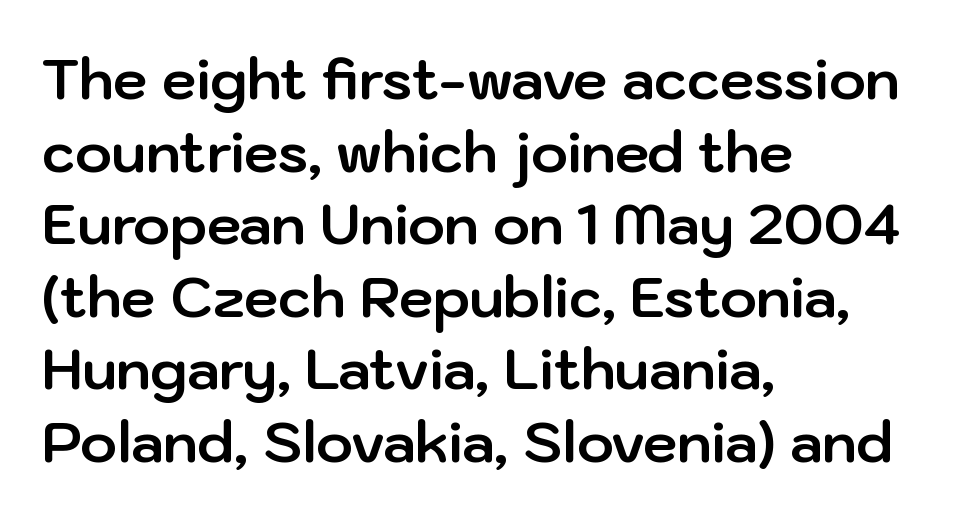
The image shows 55 px bold sans-serif type, upright; set left-aligned, normal line spacing (1.32x), normal letter spacing, not underlined; low stroke contrast and a medium x-height.
